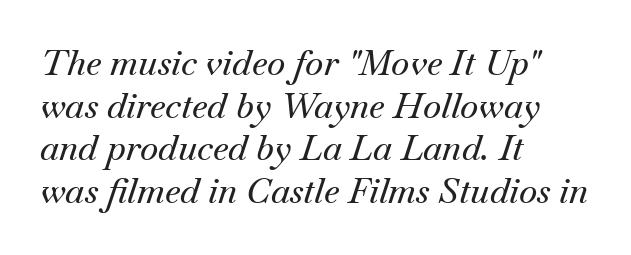
It's the slanting kind of type. The baseline area is clear. The paragraph has a hard left edge and a soft right edge. You can tell from the footed stems that serif type was used.
